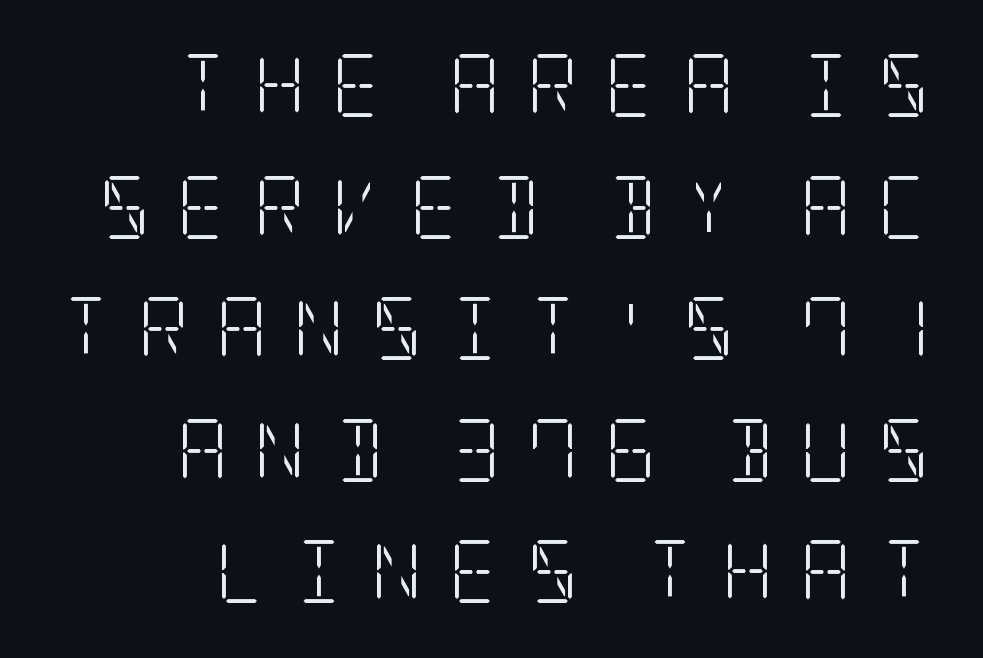
Regarding serifs, this sample has them. The passage shown is not bold in any degree. Regarding leading, the lines here are spaced well apart. How are the letters spaced? Widely, with obvious added tracking. The letters stand upright; this is a roman face. The specimen omits any rule beneath the text block's lines.
